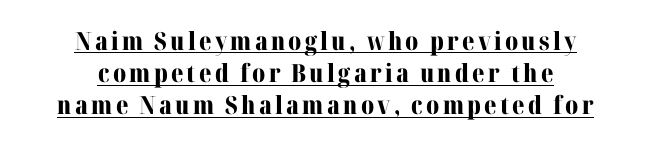
{"italic": "no", "bold": "yes", "underline": "yes", "align": "center", "line_spacing": "normal", "line_spacing_ratio": 1.29, "glyph_px": 25}
